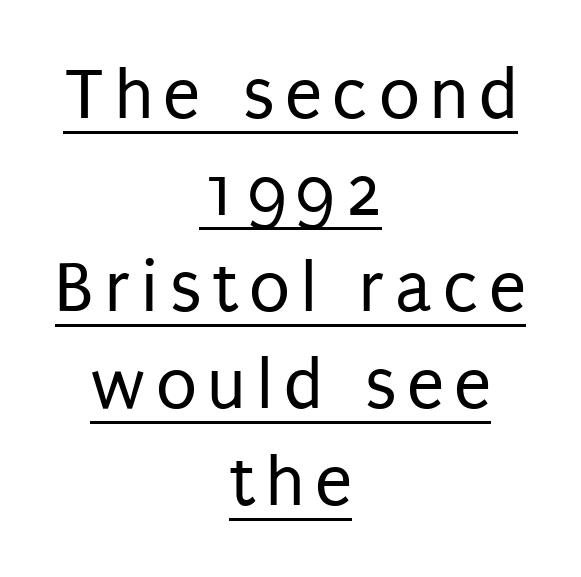
Glance below the letters and you will spot a drawn line. Compared with a flush-left layout, this one balances lines on the center instead. Bold? No — there's no thickening of the strokes. Italic? Not at all — the glyphs are vertical. Serif or sans? Sans — the stroke terminals are bare. Think of a printed novel: that variable character pitch is what you see here.
